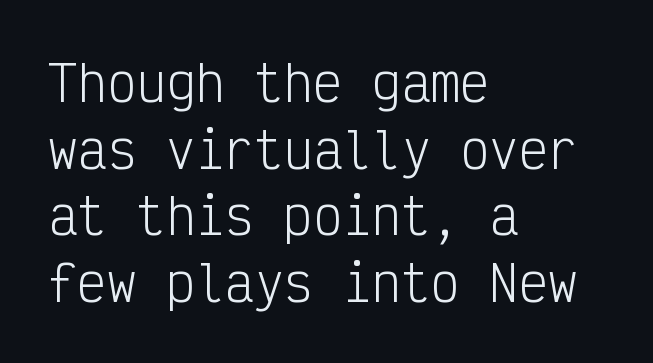
Q: Is the text bold? A: No.
Q: Is the text italic (slanted)? A: No, it is upright.
Q: Is the typeface a serif or a sans-serif typeface? A: Sans-serif.
Q: Is the text underlined? A: No.
Q: How is the paragraph aligned? A: Left-aligned.
Q: Is the spacing between letters normal or unusually wide? A: Normal.
Q: Is the spacing between lines tight, normal or loose? A: Normal.
Q: Width (condensed, normal, or wide)? A: Condensed.
Q: Stroke contrast? A: Low.
Q: x-height? A: Medium.
Q: Monospaced? A: Yes.
